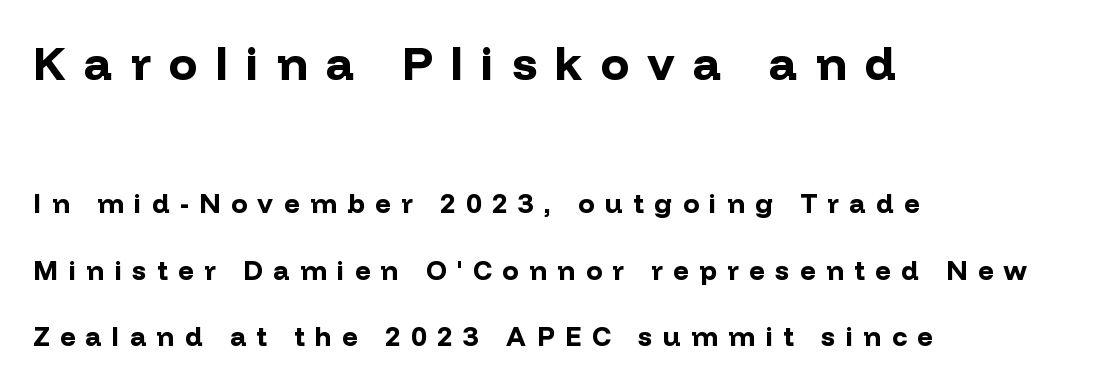
Q: Is the text bold? A: Yes.
Q: Is the text italic (slanted)? A: No, it is upright.
Q: Is the typeface a serif or a sans-serif typeface? A: Sans-serif.
Q: Is the text underlined? A: No.
Q: How is the paragraph aligned? A: Left-aligned.
Q: Is the spacing between letters normal or unusually wide? A: Unusually wide.
Q: Is the spacing between lines tight, normal or loose? A: Loose.
Q: Which block of text is set in a larger size, the first (top) or the second (bottom)? A: The first (top) one.
Q: Width (condensed, normal, or wide)? A: Normal.
Q: Stroke contrast? A: Low.
Q: x-height? A: Medium.
Q: Monospaced? A: No.
